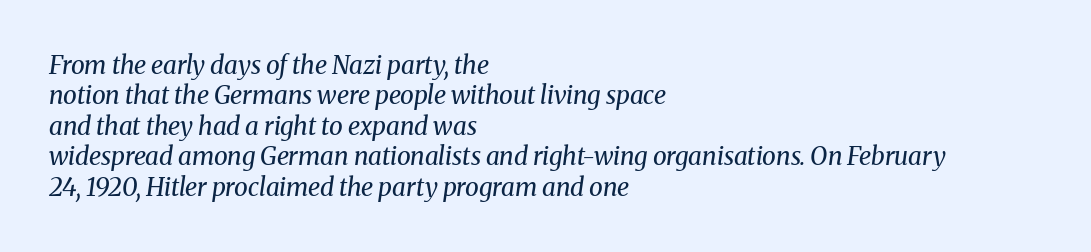
Q: Is the text bold? A: No.
Q: Is the text italic (slanted)? A: Yes, it leans right by about 8 degrees.
Q: Is the text underlined? A: No.
Q: How is the paragraph aligned? A: Left-aligned.
Q: Is the spacing between letters normal or unusually wide? A: Normal.
